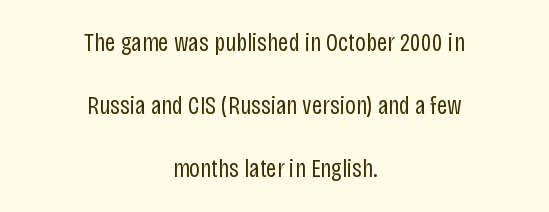
{"italic": "no", "bold": "no", "underline": "no", "align": "center", "line_spacing": "loose", "line_spacing_ratio": 2.43, "letter_spacing": "normal", "letter_spacing_em": 0.0, "glyph_px": 26}
